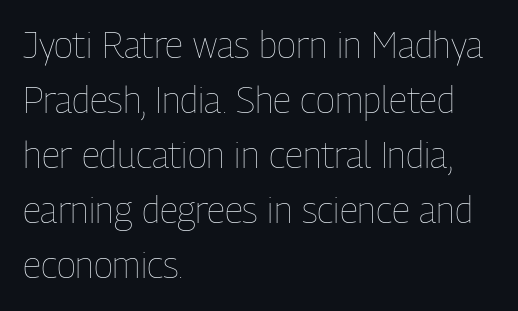
The space directly below the letters is spotless. A light-to-regular cut is what we see here. The face used here is proportionally spaced, like ordinary book or web type. The passage is arranged the way most books set body copy — flush left. Nobody touched the tracking dial on this one.
